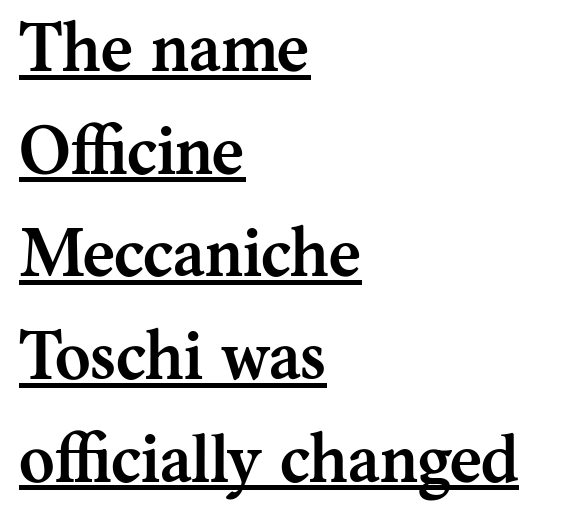
Visually the block forms a straight wall on the left and a jagged coastline on the right. Glyph-to-glyph distance matches everyday printed text. The font is running at its bold setting. Note the varied advance widths — an 'i' is clearly narrower than an 'm'. Each letter's strokes conclude with small projecting serifs.
